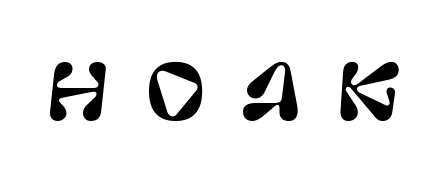
The image shows 75 px sans-serif type; set unusually wide letter spacing (+0.46 em), not underlined; low stroke contrast and a large x-height.
